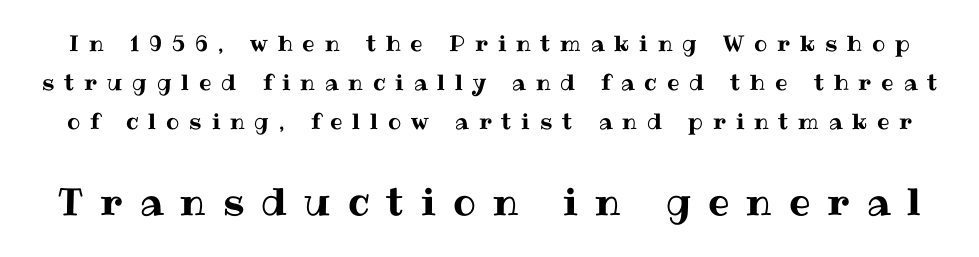
Q: Is the text italic (slanted)? A: No, it is upright.
Q: Is the text underlined? A: No.
Q: Is the spacing between letters normal or unusually wide? A: Unusually wide.
Q: Which block of text is set in a larger size, the first (top) or the second (bottom)? A: The second (bottom) one.
Q: Width (condensed, normal, or wide)? A: Normal.
Q: Stroke contrast? A: Medium.
Q: x-height? A: Medium.
Q: Monospaced? A: No.
